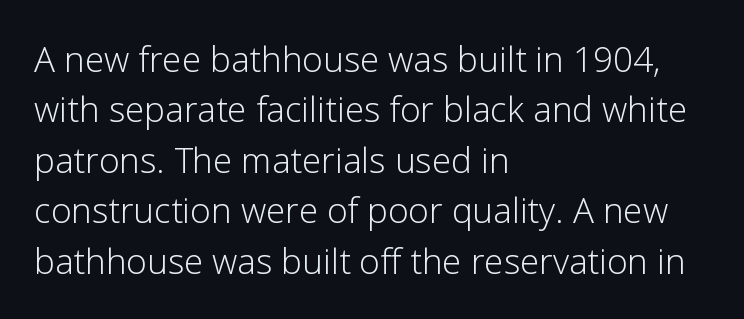
{"serif": "no", "italic": "no", "bold": "no", "weight": "light", "width": "normal", "stroke_contrast": "low", "x_height": "medium", "monospaced": "no", "underline": "no", "align": "left", "line_spacing": "normal", "line_spacing_ratio": 1.44, "letter_spacing": "normal", "letter_spacing_em": 0.0, "glyph_px": 35}
